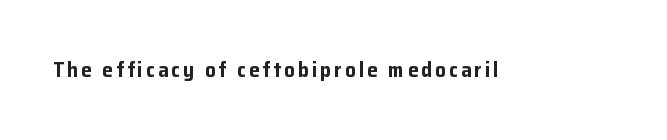
Pretty heavy lettering here — definitely bold. The passage shown is not underscored anywhere. Do the letters lean? They stand straight.
